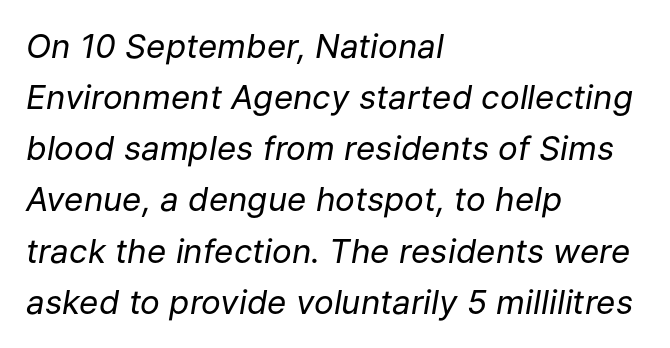
The letters advance in unequal steps, a hallmark of proportional type. The gap between lines stays unmarked. The passage shown is not bold in any degree. Italic? Definitely — the glyphs are oblique. How would I describe the line gaps? Plain and ordinary. The paragraph shown leans on its left margin.
